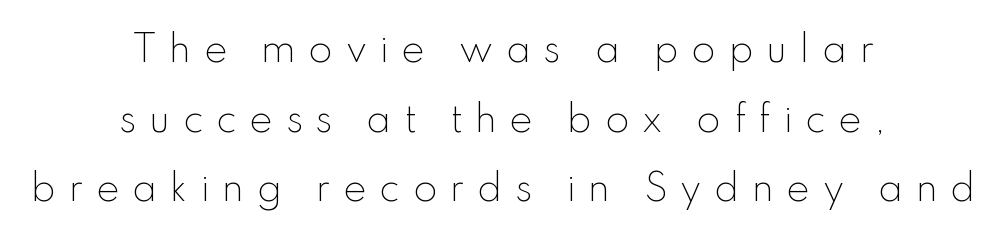
{"serif": "no", "italic": "no", "bold": "no", "weight": "light", "width": "normal", "stroke_contrast": "low", "x_height": "small", "monospaced": "no", "underline": "no", "align": "center", "line_spacing": "loose", "line_spacing_ratio": 1.99, "letter_spacing": "wide", "letter_spacing_em": 0.36, "glyph_px": 35}
